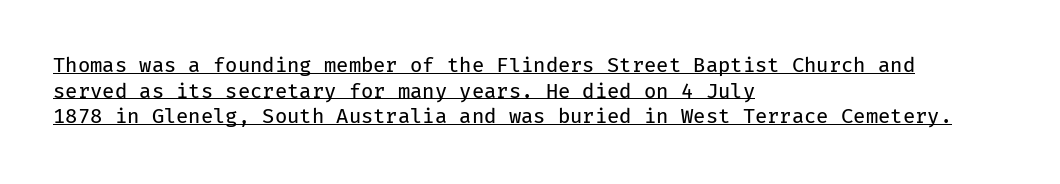
The rows are spaced the way most documents space them. The specimen includes a rule beneath the text block's lines. Heft: none added — not bold. A typesetter would call this zero additional tracking. Line beginnings align vertically; line endings do not.
